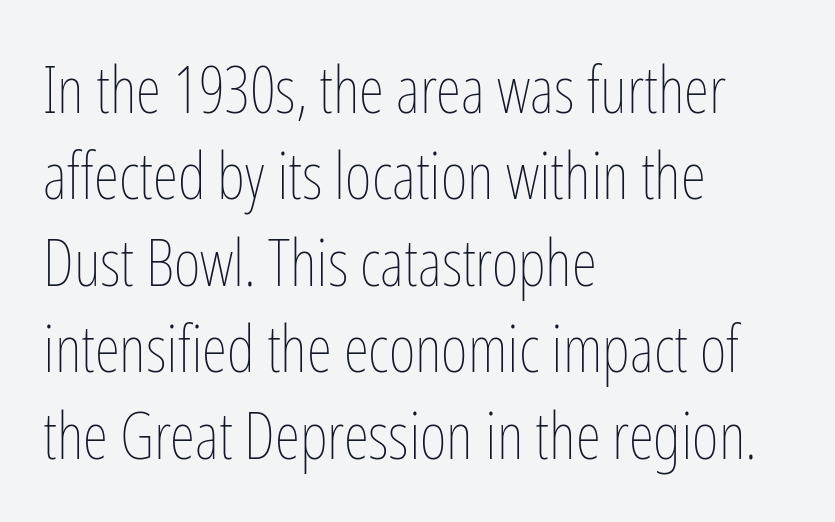
{"italic": "no", "bold": "no", "weight": "thin", "width": "condensed", "stroke_contrast": "low", "x_height": "medium", "monospaced": "no", "underline": "no", "align": "left", "line_spacing": "normal", "line_spacing_ratio": 1.33, "letter_spacing": "normal", "letter_spacing_em": 0.0, "glyph_px": 65}
